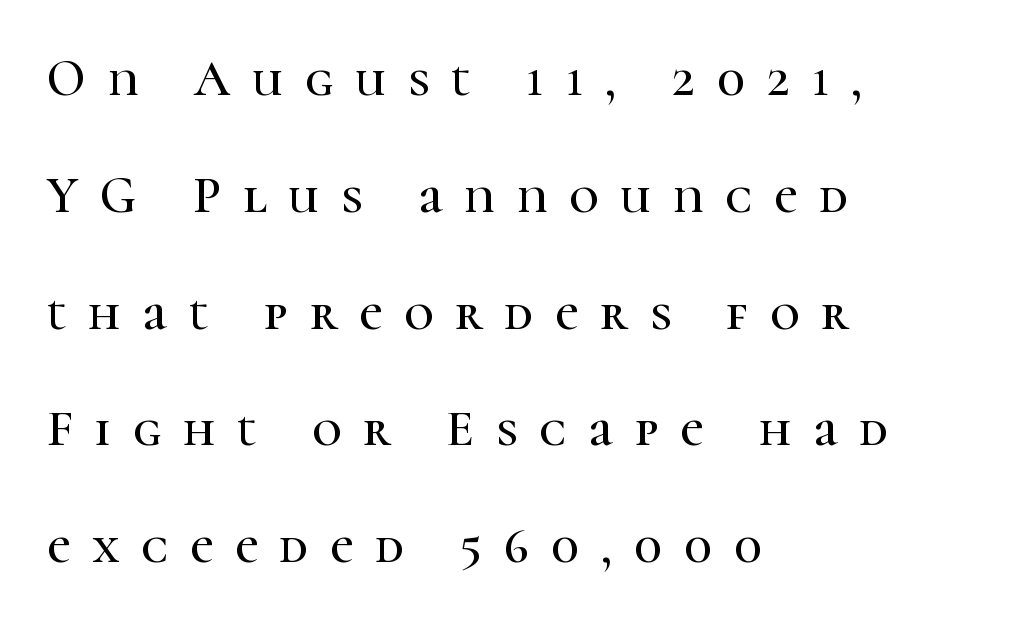
The paragraph has a hard left edge and a soft right edge. How would I describe the line gaps? Wide and relaxed. Check the space under the baseline: it is left empty. Look at the tracking — it's clearly loosened, letters drifting apart. Ordinary non-slanted type is in use. Varying glyph widths throughout — classic text-font behaviour.
